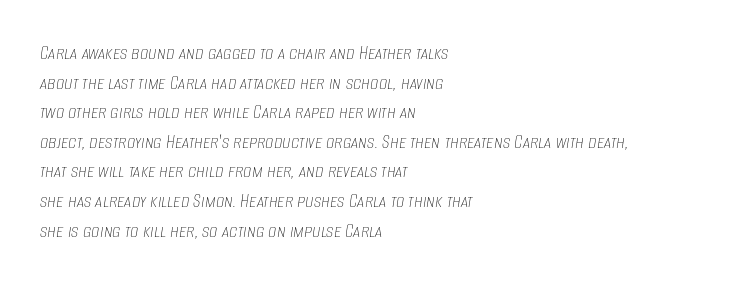
{"italic": "yes", "lean": "right", "slant_degrees": 8, "bold": "no", "underline": "no", "align": "left", "line_spacing": "normal", "line_spacing_ratio": 1.41, "letter_spacing": "normal", "letter_spacing_em": 0.0, "glyph_px": 21}
